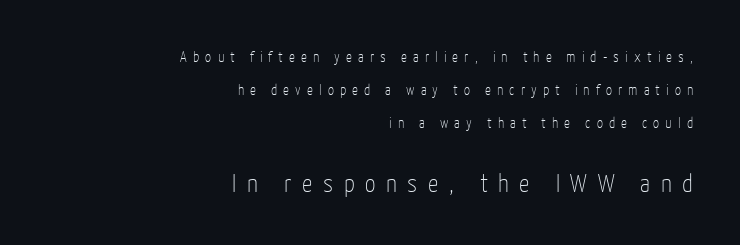
{"italic": "no", "bold": "no", "underline": "no", "align": "right", "line_spacing": "loose", "line_spacing_ratio": 2.2, "letter_spacing": "wide", "letter_spacing_em": 0.41, "larger_block": "second", "size_ratio": 1.73, "glyph_px": 26}
